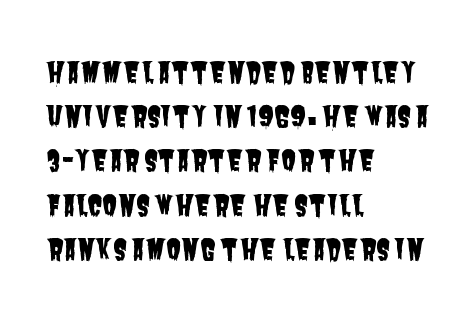
{"serif": "no", "width": "condensed", "stroke_contrast": "low", "x_height": "large", "monospaced": "no", "underline": "no", "align": "left", "line_spacing": "normal", "line_spacing_ratio": 1.58, "letter_spacing": "normal", "letter_spacing_em": 0.0, "glyph_px": 28}
